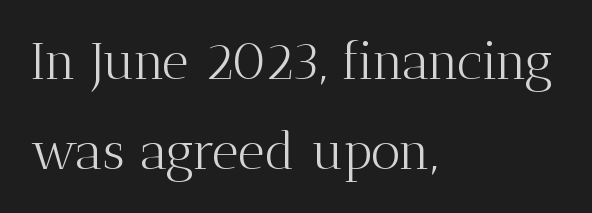
Notice how the stems are strictly vertical — no italics here. A quiet, ordinary-to-light weight characterises the typeface. The rag falls on the right side of this text block. The space beneath each line is pristine and unruled. Serif or sans? Serif — the stroke terminals have little feet.
